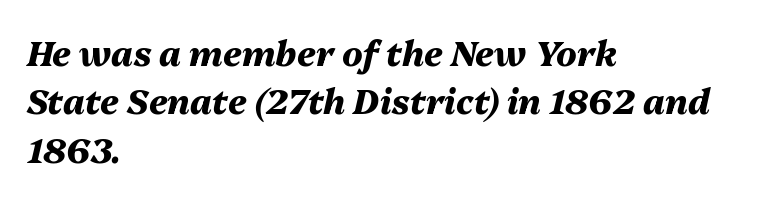
Strokes here are thick enough to call this a true bold. Normally led — the rows are evenly, conventionally spaced. Default kerning and tracking; the words read as compact shapes. Character widths vary here, with narrow letters taking less room than wide ones. The lettering tilts uniformly, giving the passage an italic look. Reading down the block, your eye returns to a fixed left position each line.
